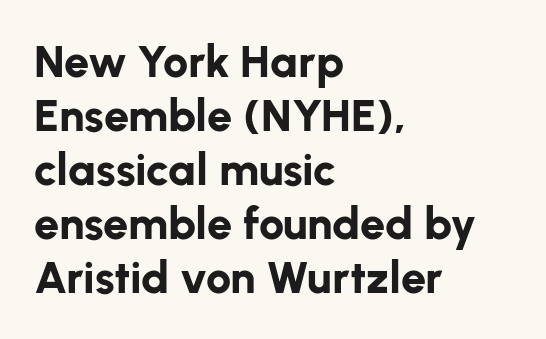
The image shows 45 px bold sans-serif type, upright; set left-aligned, line spacing 1.2x, normal letter spacing, not underlined; low stroke contrast and a medium x-height.
